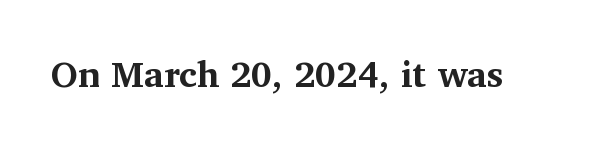
{"serif": "yes", "italic": "no", "bold": "yes", "weight": "bold", "width": "normal", "stroke_contrast": "medium", "x_height": "medium", "monospaced": "no", "underline": "no", "letter_spacing": "normal", "letter_spacing_em": 0.0, "glyph_px": 36}
